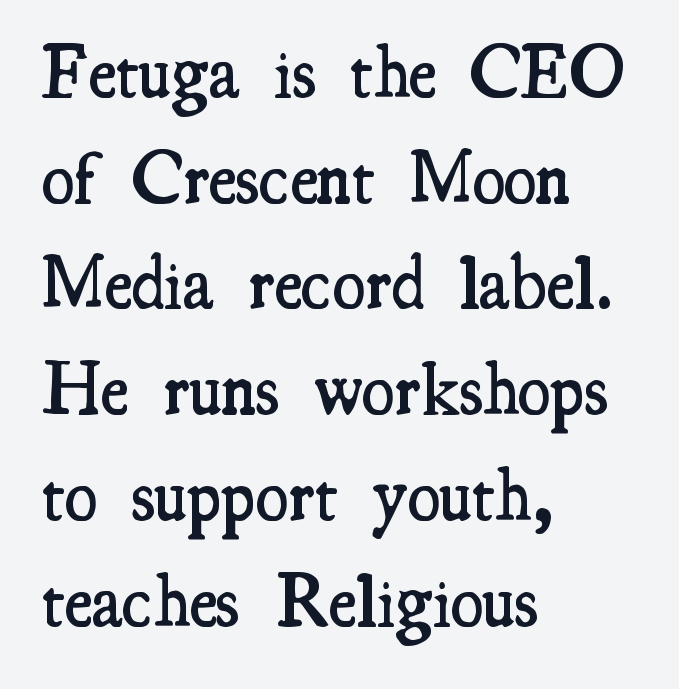
The image shows 75 px semibold, condensed serif type, upright; set left-aligned, normal line spacing (1.41x), normal letter spacing, not underlined; medium stroke contrast and a small x-height.
